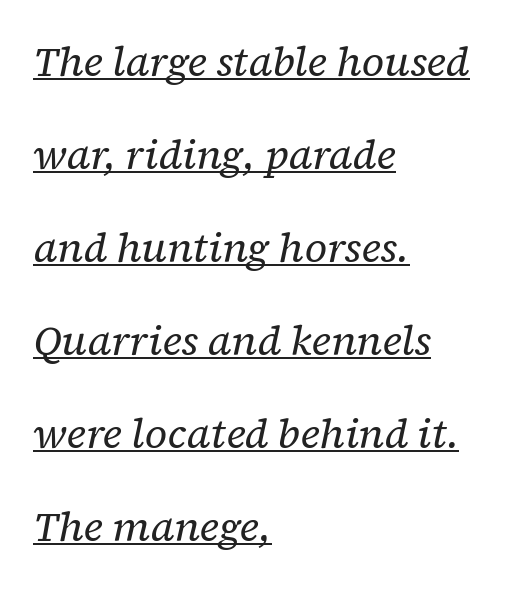
Q: Is the text bold? A: No.
Q: Is the text italic (slanted)? A: Yes, it leans right by about 12 degrees.
Q: Is the typeface a serif or a sans-serif typeface? A: Serif.
Q: Is the text underlined? A: Yes.
Q: How is the paragraph aligned? A: Left-aligned.
Q: Is the spacing between letters normal or unusually wide? A: Normal.
Q: Is the spacing between lines tight, normal or loose? A: Loose.
Q: Width (condensed, normal, or wide)? A: Normal.
Q: Stroke contrast? A: Low.
Q: x-height? A: Medium.
Q: Monospaced? A: No.
